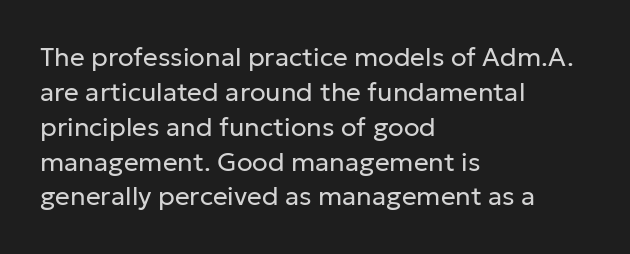
Q: Is the text bold? A: No.
Q: Is the text italic (slanted)? A: No, it is upright.
Q: Is the text underlined? A: No.
Q: How is the paragraph aligned? A: Left-aligned.
Q: Is the spacing between letters normal or unusually wide? A: Normal.
Q: Is the spacing between lines tight, normal or loose? A: Normal.
